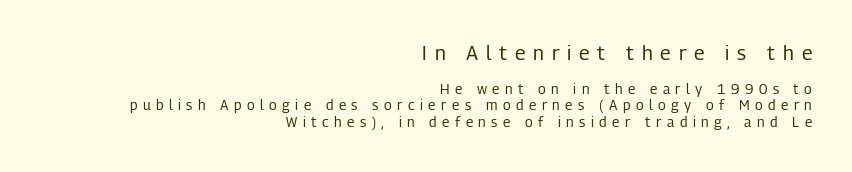
The image shows 20 px text type, upright; set right-aligned, line spacing 1.19x, unusually wide letter spacing (+0.39 em), not underlined; the first (top) block is 1.43x larger.
